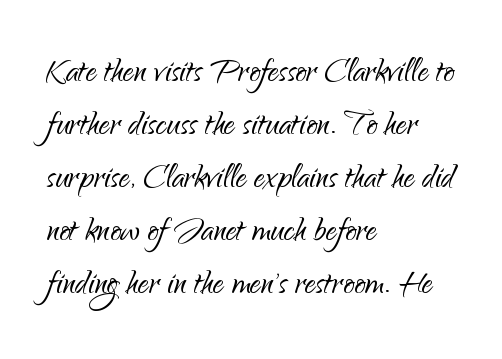
The image shows 43 px light sans-serif type; set left-aligned, line spacing 1.23x, normal letter spacing, not underlined; low stroke contrast and a small x-height.
